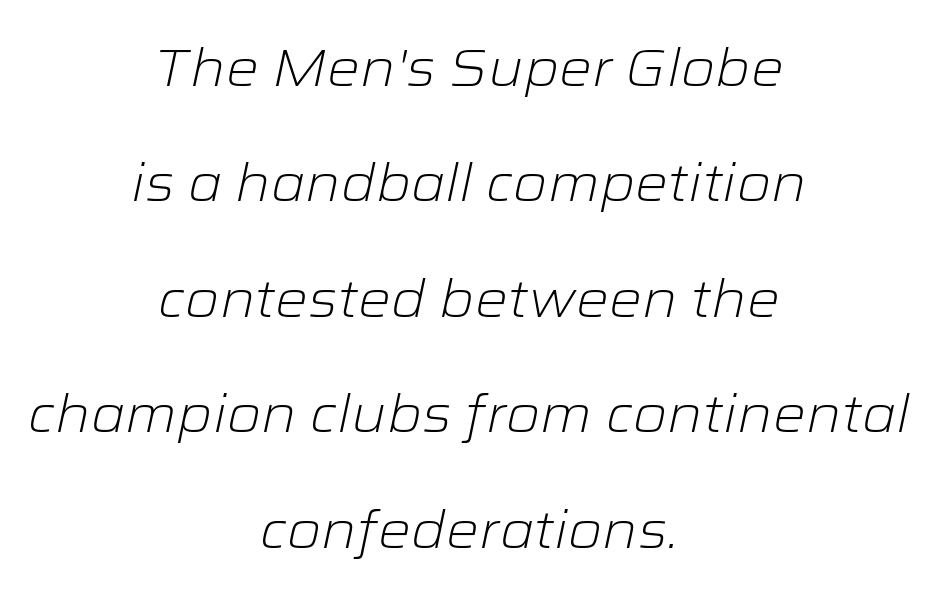
Q: Is the text bold? A: No.
Q: Is the text italic (slanted)? A: Yes, it leans right by about 12 degrees.
Q: Is the text underlined? A: No.
Q: How is the paragraph aligned? A: Centered.
Q: Is the spacing between letters normal or unusually wide? A: Normal.
Q: Is the spacing between lines tight, normal or loose? A: Loose.
Q: Width (condensed, normal, or wide)? A: Wide.
Q: Stroke contrast? A: Low.
Q: x-height? A: Medium.
Q: Monospaced? A: No.
